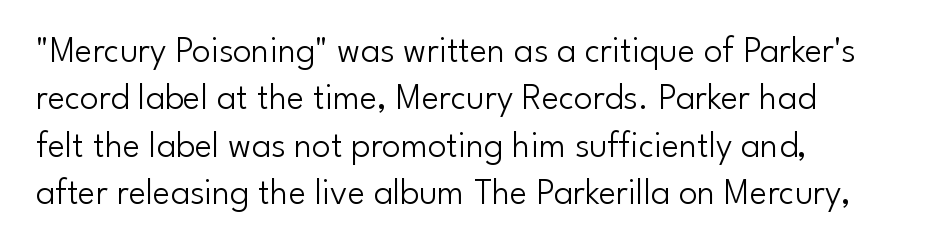
The image shows 37 px light sans-serif type, upright; set left-aligned, normal line spacing (1.28x), normal letter spacing, not underlined; low stroke contrast and a small x-height.
